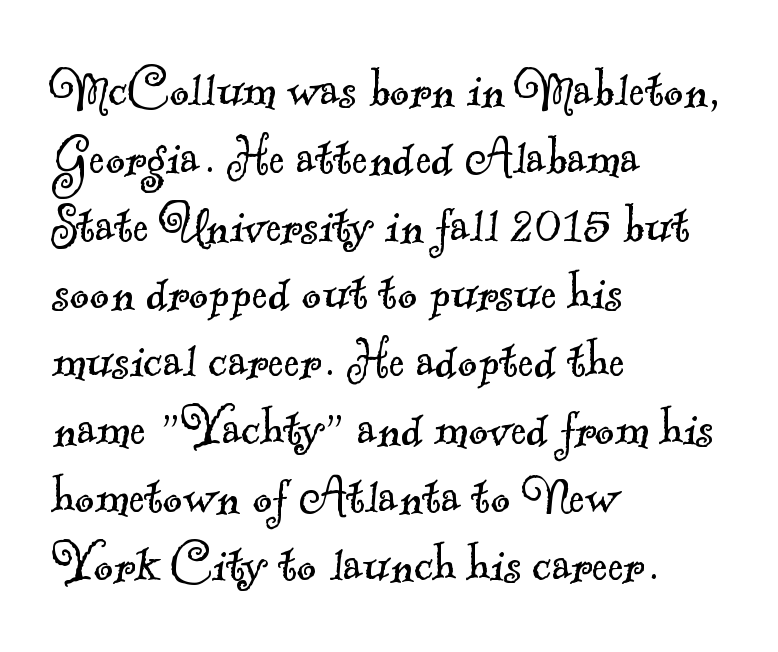
Q: Is the text bold? A: No.
Q: Is the typeface a serif or a sans-serif typeface? A: Serif.
Q: Is the text underlined? A: No.
Q: How is the paragraph aligned? A: Left-aligned.
Q: Is the spacing between letters normal or unusually wide? A: Normal.
Q: Is the spacing between lines tight, normal or loose? A: Tight.
Q: Width (condensed, normal, or wide)? A: Normal.
Q: x-height? A: Small.
Q: Monospaced? A: No.
